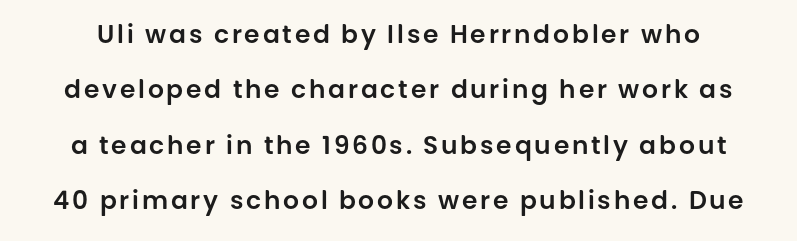
{"italic": "no", "underline": "no", "line_spacing": "loose", "line_spacing_ratio": 2.22, "glyph_px": 25}
